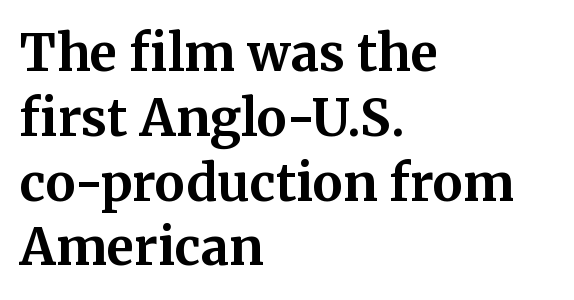
If you drew a ruler down the left edge, every line would touch it. These lines were composed using upright roman letters. Do the characters align in a grid? No, the font is proportional. In terms of leading, this rendering sits right in the middle.
